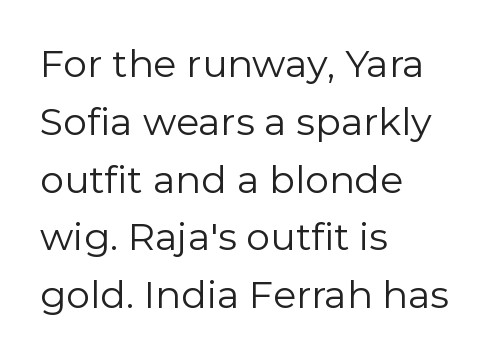
The image shows 38 px regular-weight sans-serif type, upright; set left-aligned, normal line spacing (1.52x), normal letter spacing, not underlined; low stroke contrast and a medium x-height.
